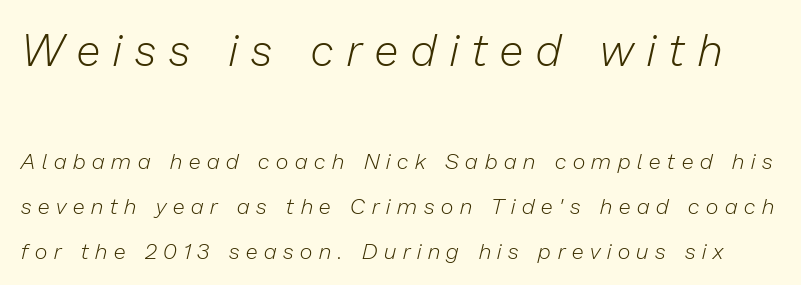
Students, note that the glyphs here are deliberately spaced far apart. The rendering applies a slant to the glyphs. The letterforms sit at book weight or below. Nobody drew a line under any word here. This sample trades compactness for vertical openness between lines.
